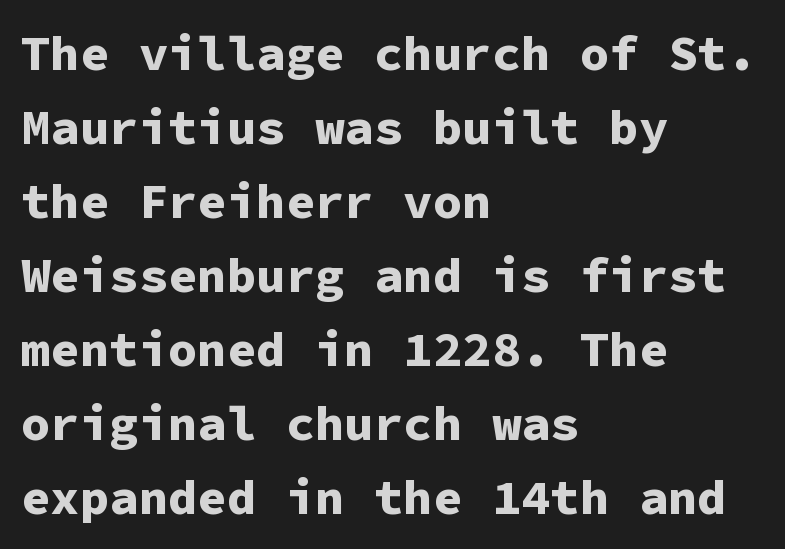
The letters march in equal steps, a hallmark of fixed-pitch type. Rendered with straight, roman letterforms. Classification — sans serif. Typographic density is high because the face is bold. Vertically, the passage feels balanced, rows spaced as you'd expect.
